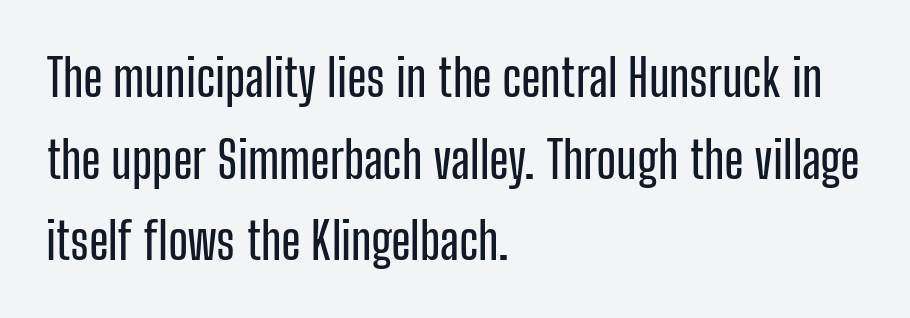
These lines are composed in type without serifs. The designer left line spacing at the default. Quick note: not italic, upright. Note the varied advance widths — an 'i' is clearly narrower than an 'm'. Descenders hang freely into open space. This rendering leaves character spacing at its baseline value.
